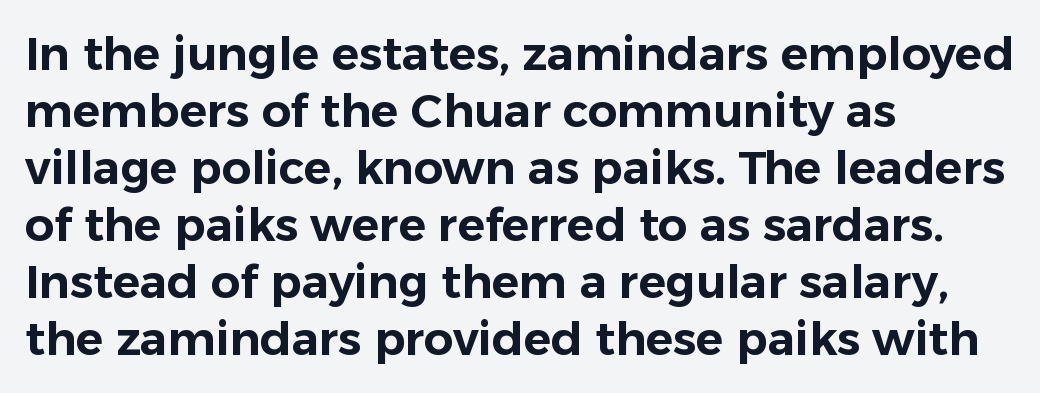
{"serif": "no", "italic": "no", "width": "normal", "stroke_contrast": "low", "x_height": "medium", "monospaced": "no", "underline": "no", "align": "left", "line_spacing_ratio": 1.24, "letter_spacing": "normal", "letter_spacing_em": 0.0, "glyph_px": 46}
